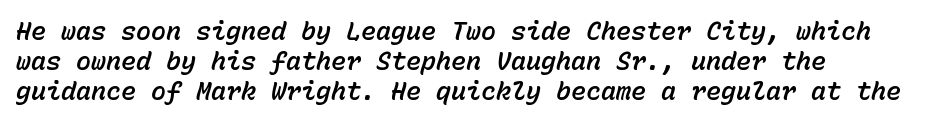
{"italic": "yes", "lean": "right", "slant_degrees": 15, "underline": "no", "align": "left", "line_spacing_ratio": 1.2, "letter_spacing": "normal", "letter_spacing_em": 0.0, "glyph_px": 25}
